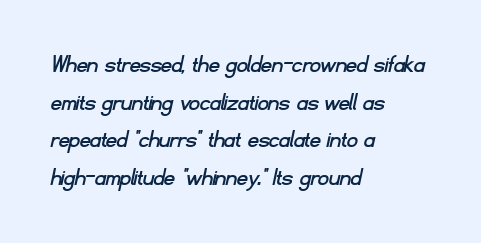
The image shows 26 px text type; set left-aligned, normal line spacing (1.45x), normal letter spacing, not underlined.
